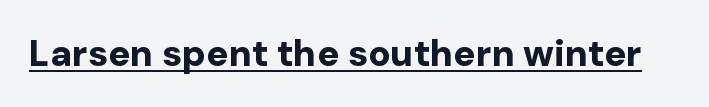
Between one letter and the next there's only the usual sliver of space. Proportional: the letters do not fall into vertical columns. This rendering employs a face without finishing strokes, i.e., a sans-serif. Decoration check: the copy is underlined. Caption: bold face, heavy strokes. Do the letters lean? They stand straight.
